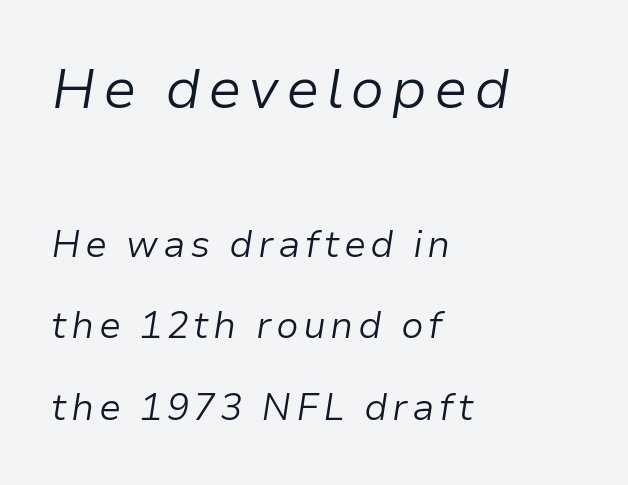
{"italic": "yes", "lean": "right", "slant_degrees": 9, "bold": "no", "weight": "light", "width": "normal", "stroke_contrast": "low", "x_height": "medium", "monospaced": "no", "underline": "no", "align": "left", "line_spacing": "loose", "line_spacing_ratio": 2.2, "larger_block": "first", "size_ratio": 1.51, "glyph_px": 56}
